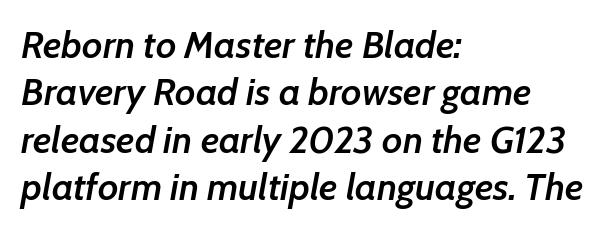
Notice the strokes are somewhat thickened but not fully heavy: this is a semibold. Characters follow at the spacing the type designer built in. One glance says typical: line gaps are just what's usual. Horizontally, the lines are justified to the leading edge only.
